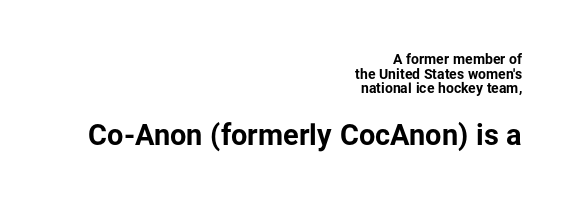
{"serif": "no", "italic": "no", "bold": "yes", "weight": "bold", "width": "normal", "stroke_contrast": "low", "x_height": "medium", "monospaced": "no", "underline": "no", "align": "right", "line_spacing": "tight", "line_spacing_ratio": 1.04, "letter_spacing": "normal", "letter_spacing_em": 0.0, "larger_block": "second", "size_ratio": 2.07, "glyph_px": 29}
